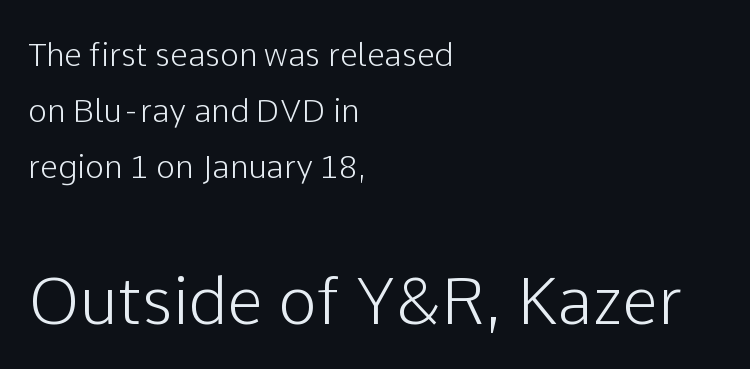
{"serif": "no", "italic": "no", "width": "normal", "stroke_contrast": "low", "x_height": "medium", "monospaced": "no", "underline": "no", "align": "left", "line_spacing_ratio": 1.75, "letter_spacing": "normal", "letter_spacing_em": 0.0, "larger_block": "second", "size_ratio": 2.03, "glyph_px": 65}
